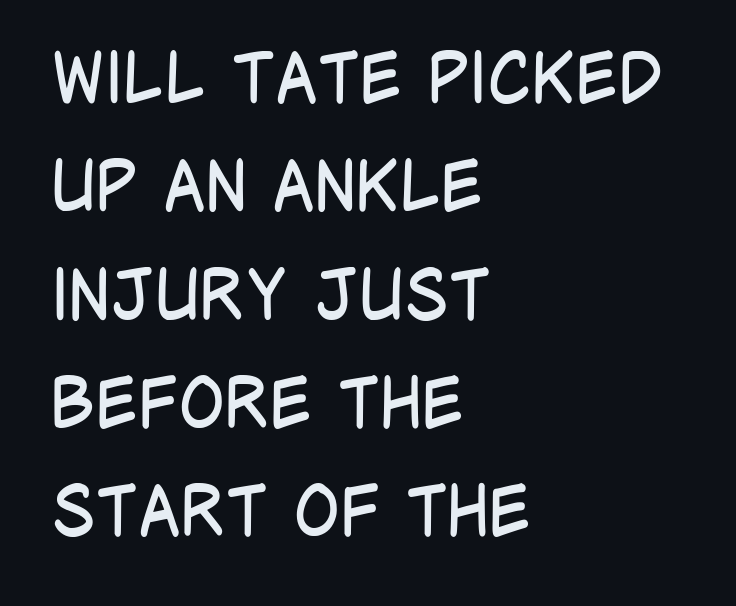
{"serif": "no", "italic": "no", "bold": "no", "weight": "regular", "width": "condensed", "stroke_contrast": "low", "x_height": "large", "monospaced": "no", "underline": "no", "align": "left", "line_spacing": "normal", "line_spacing_ratio": 1.57, "letter_spacing": "normal", "letter_spacing_em": 0.0, "glyph_px": 69}
